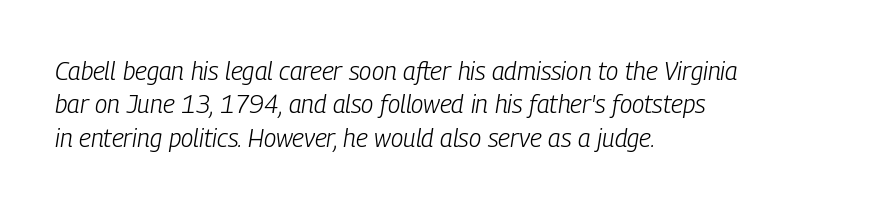
Q: Is the text bold? A: No.
Q: Is the text italic (slanted)? A: Yes, it leans right by about 9 degrees.
Q: Is the text underlined? A: No.
Q: How is the paragraph aligned? A: Left-aligned.
Q: Is the spacing between letters normal or unusually wide? A: Normal.
Q: Is the spacing between lines tight, normal or loose? A: Normal.
